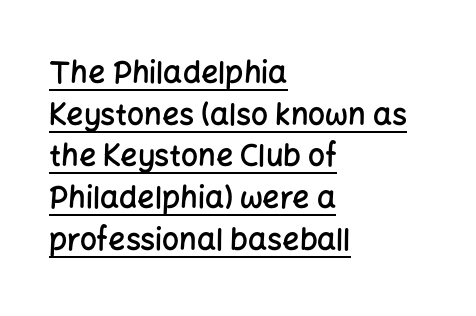
Weight: semibold (demi). Character widths vary here, with narrow letters taking less room than wide ones. Horizontally, the lines are justified to the leading edge only. This is sans-serif lettering, the kind often seen on screens and signage.
